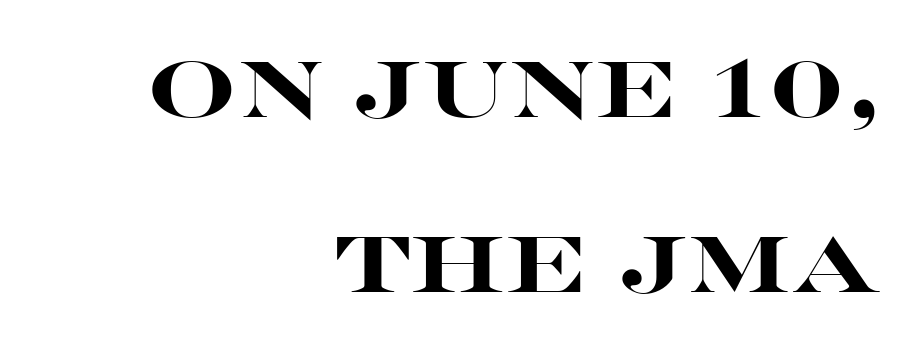
Typeset ragged left — the right edge is the straight one. Varying glyph widths throughout — classic text-font behaviour. The letterforms sit shoulder to shoulder at normal distance. Look at the stroke-to-counter ratio: heavy, a bold. This sample uses an upright cut, with every glyph sitting square on the baseline.
